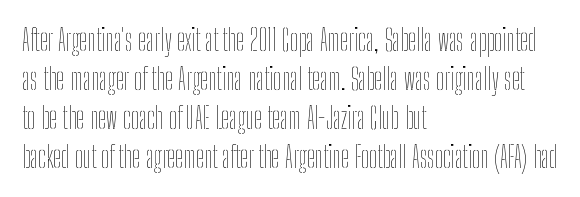
{"italic": "no", "bold": "no", "weight": "thin", "width": "condensed", "stroke_contrast": "low", "x_height": "medium", "monospaced": "no", "underline": "no", "align": "left", "line_spacing": "normal", "line_spacing_ratio": 1.34, "letter_spacing": "normal", "letter_spacing_em": 0.0, "glyph_px": 29}
